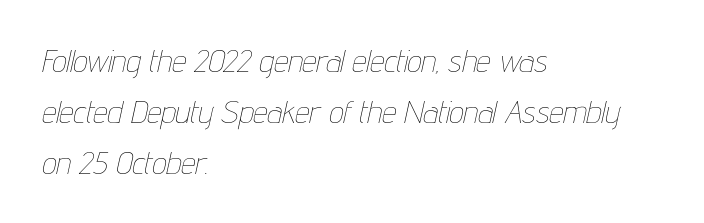
Q: Is the text bold? A: No.
Q: Is the text italic (slanted)? A: Yes, it leans right by about 12 degrees.
Q: Is the text underlined? A: No.
Q: How is the paragraph aligned? A: Left-aligned.
Q: Is the spacing between letters normal or unusually wide? A: Normal.
Q: Is the spacing between lines tight, normal or loose? A: Normal.
Q: Width (condensed, normal, or wide)? A: Condensed.
Q: Stroke contrast? A: Low.
Q: x-height? A: Medium.
Q: Monospaced? A: No.
